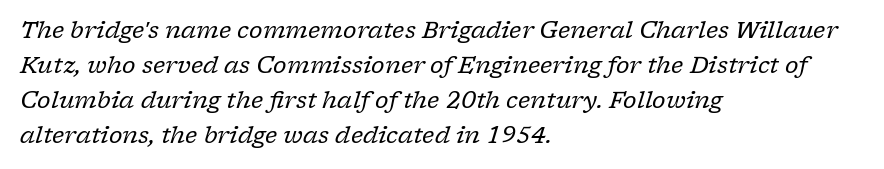
The words here are not underlined. Successive baselines arrive at the customary interval. This sample uses plain, unmodified letter spacing. Typeset ragged right — the left edge is the straight one.
